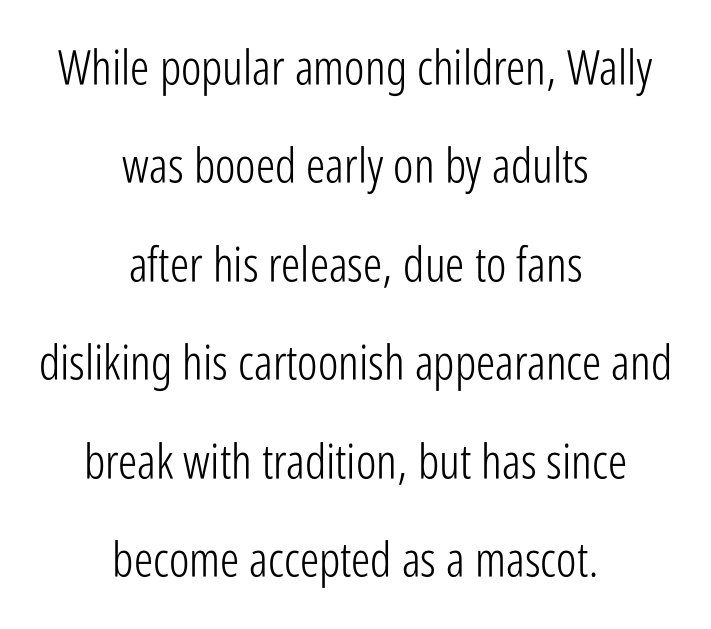
Q: Is the text bold? A: No.
Q: Is the text italic (slanted)? A: No, it is upright.
Q: Is the typeface a serif or a sans-serif typeface? A: Sans-serif.
Q: Is the text underlined? A: No.
Q: How is the paragraph aligned? A: Centered.
Q: Is the spacing between letters normal or unusually wide? A: Normal.
Q: Is the spacing between lines tight, normal or loose? A: Loose.
Q: Width (condensed, normal, or wide)? A: Condensed.
Q: Stroke contrast? A: Low.
Q: x-height? A: Medium.
Q: Monospaced? A: No.
